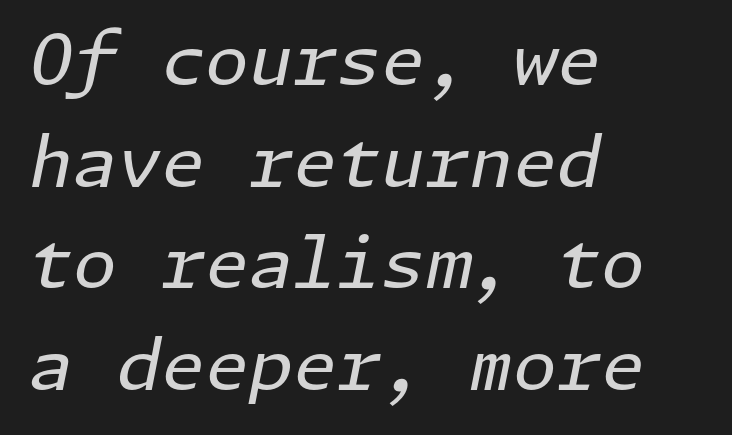
The font's italic variant was chosen for this text. This rendering uses left alignment, leaving the right contour irregular. Descenders are the only things crossing below the line. Inter-character spacing is left at the font's built-in metrics. Each stroke keeps to a modest, everyday thickness or less. This block has exactly the height ordinary leading produces.
